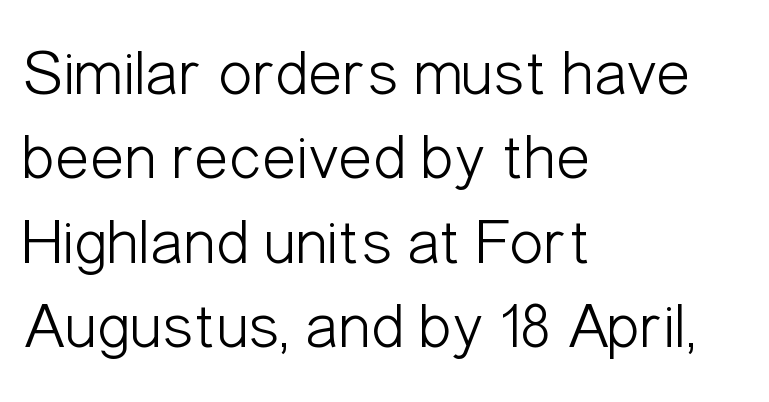
Q: Is the text bold? A: No.
Q: Is the text italic (slanted)? A: No, it is upright.
Q: Is the typeface a serif or a sans-serif typeface? A: Sans-serif.
Q: Is the text underlined? A: No.
Q: How is the paragraph aligned? A: Left-aligned.
Q: Is the spacing between letters normal or unusually wide? A: Normal.
Q: Is the spacing between lines tight, normal or loose? A: Normal.
Q: Width (condensed, normal, or wide)? A: Condensed.
Q: Stroke contrast? A: Low.
Q: x-height? A: Medium.
Q: Monospaced? A: No.
